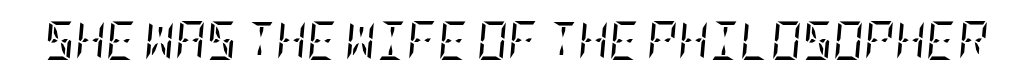
The image shows 38 px regular-weight, condensed serif type, italic (leaning right); set normal letter spacing, not underlined; low stroke contrast and a large x-height.
